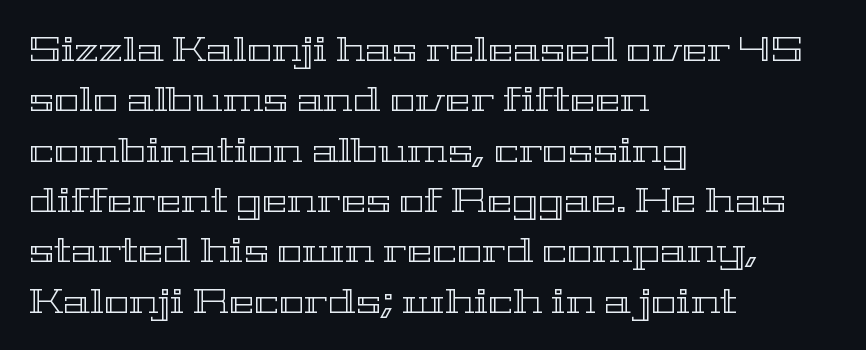
These lines were composed using upright roman letters. A student would call this left alignment; a typographer would say flush left, rag right. Is there much room between lines? A standard amount, neither cramped nor airy. Check the space under the baseline: it is left empty. Note the varied advance widths — an 'i' is clearly narrower than an 'm'.
